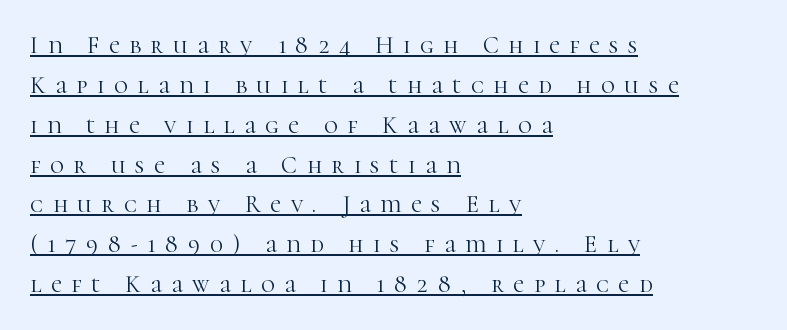
Is there any slant? The stems are plumb. The rendering uses the underline text-decoration. The passage shown stacks its lines at a standard gap. Does extra space separate the letters? Yes, quite a lot of it.
